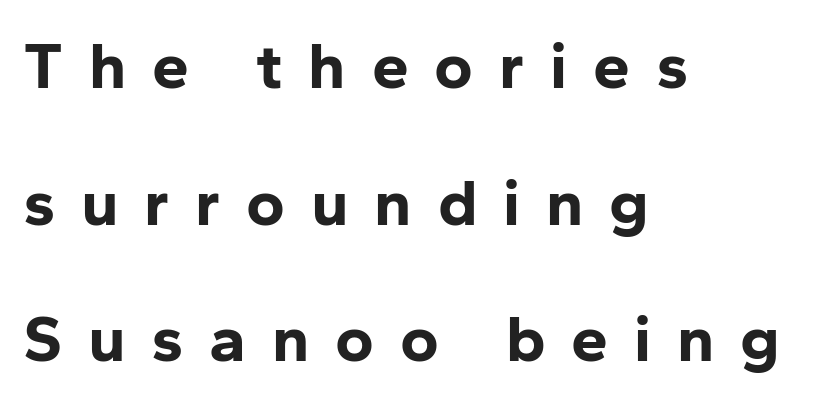
The string is rendered with underlining switched off. Every row of glyphs begins at an identical x-position on the left. Rendered with straight, roman letterforms. Widely set lines give the paragraph a tall, airy silhouette. Chunky letters — that's bold for sure.
